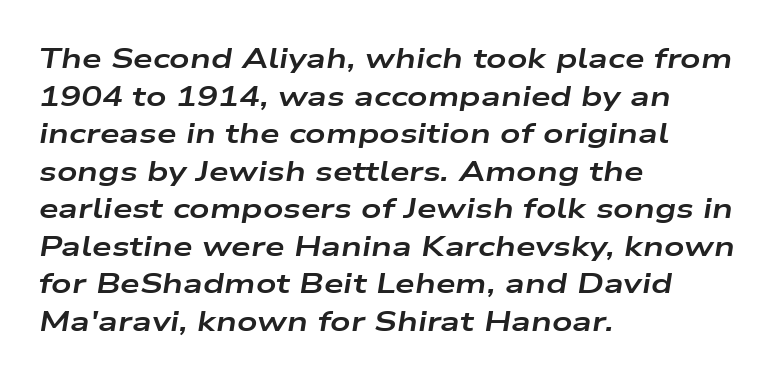
Q: Is the text bold? A: Yes.
Q: Is the text italic (slanted)? A: Yes, it leans right by about 9 degrees.
Q: Is the text underlined? A: No.
Q: How is the paragraph aligned? A: Left-aligned.
Q: Is the spacing between letters normal or unusually wide? A: Normal.
Q: Is the spacing between lines tight, normal or loose? A: Normal.
Q: Width (condensed, normal, or wide)? A: Wide.
Q: Stroke contrast? A: Low.
Q: x-height? A: Medium.
Q: Monospaced? A: No.
